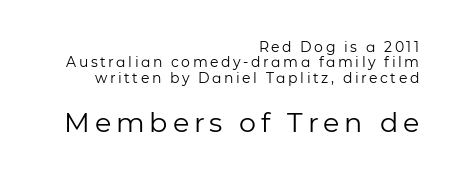
Q: Is the text bold? A: No.
Q: Is the text italic (slanted)? A: No, it is upright.
Q: Is the text underlined? A: No.
Q: How is the paragraph aligned? A: Right-aligned.
Q: Is the spacing between lines tight, normal or loose? A: Tight.
Q: Which block of text is set in a larger size, the first (top) or the second (bottom)? A: The second (bottom) one.
